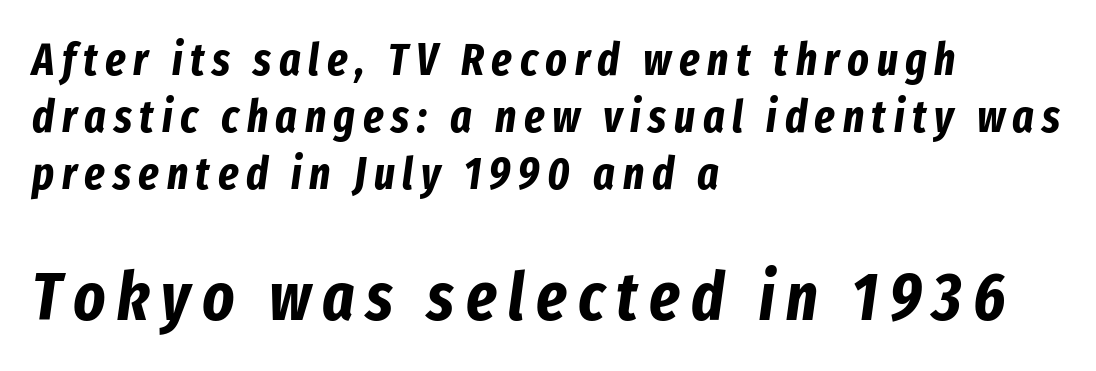
Q: Is the text bold? A: Yes.
Q: Is the text italic (slanted)? A: Yes, it leans right by about 8 degrees.
Q: Is the text underlined? A: No.
Q: How is the paragraph aligned? A: Left-aligned.
Q: Is the spacing between lines tight, normal or loose? A: Normal.
Q: Which block of text is set in a larger size, the first (top) or the second (bottom)? A: The second (bottom) one.
Q: Width (condensed, normal, or wide)? A: Condensed.
Q: Stroke contrast? A: Low.
Q: x-height? A: Medium.
Q: Monospaced? A: No.
